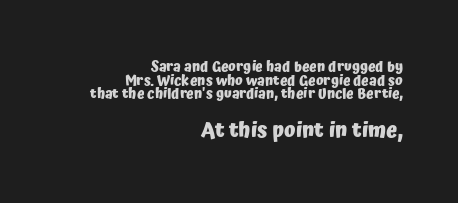
No extra tracking has been applied to these lines. The font's upright variant was chosen for this text. Compared with a flush-left layout, this one pins lines to the opposite, right side. Compared with typical paragraphs, the rows here are closer together.
